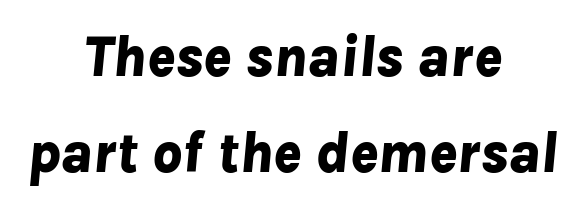
{"italic": "yes", "lean": "right", "slant_degrees": 8, "bold": "yes", "weight": "bold", "width": "normal", "stroke_contrast": "low", "x_height": "medium", "monospaced": "no", "underline": "no", "align": "center", "line_spacing": "normal", "line_spacing_ratio": 1.66, "letter_spacing": "normal", "letter_spacing_em": 0.0, "glyph_px": 58}
